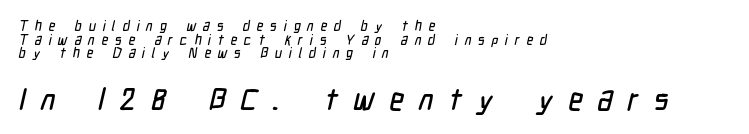
Do the characters align in a grid? No, the font is proportional. Alignment: flush left. Any mark beneath the type? The region is blank. These lines huddle together more closely than default settings would place them. You can tell from the bare stems that sans-serif type was used.
